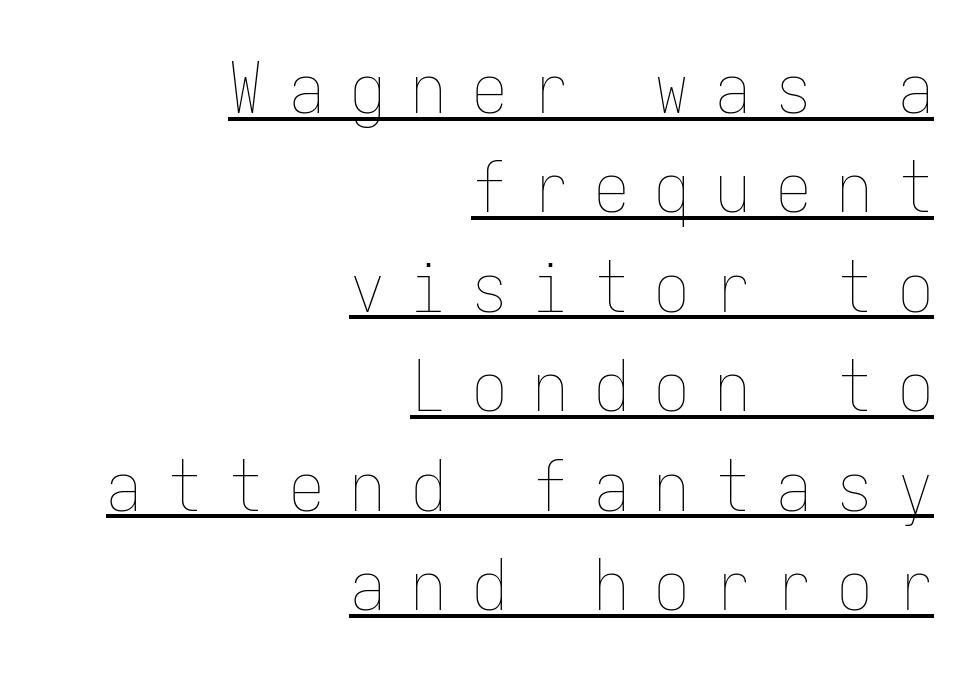
The image shows 70 px thin, condensed type, upright, monospaced; set right-aligned, normal line spacing (1.42x), unusually wide letter spacing (+0.37 em), underlined; low stroke contrast and a medium x-height.
